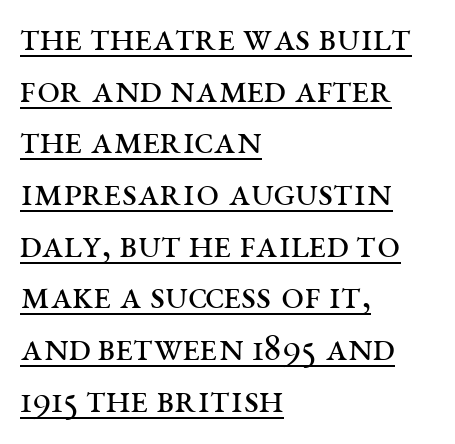
The image shows 41 px regular-weight, wide serif type, upright; set left-aligned, normal line spacing (1.26x), normal letter spacing, underlined; medium stroke contrast and a large x-height.
